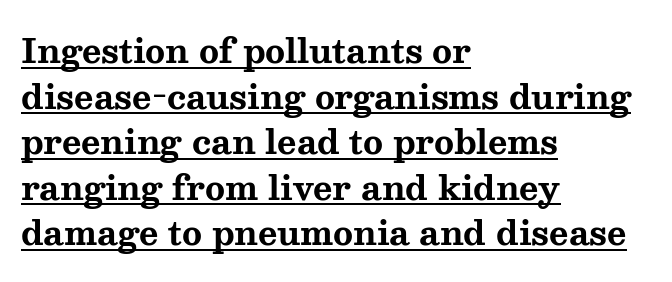
The image shows 33 px bold, wide serif type, upright; set left-aligned, normal line spacing (1.38x), normal letter spacing, underlined; medium stroke contrast and a medium x-height.
